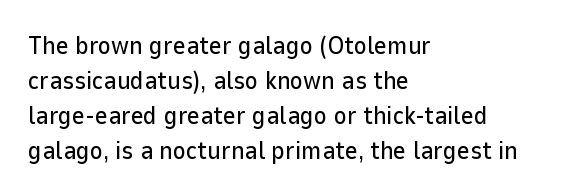
{"italic": "no", "underline": "no", "align": "left", "line_spacing": "normal", "line_spacing_ratio": 1.4, "letter_spacing": "normal", "letter_spacing_em": 0.0, "glyph_px": 25}
